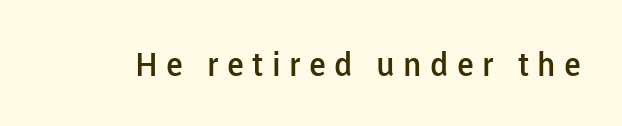
{"serif": "no", "italic": "no", "bold": "semi", "weight": "semibold", "width": "normal", "stroke_contrast": "low", "x_height": "medium", "monospaced": "no", "underline": "no", "letter_spacing": "wide", "letter_spacing_em": 0.25, "glyph_px": 33}
